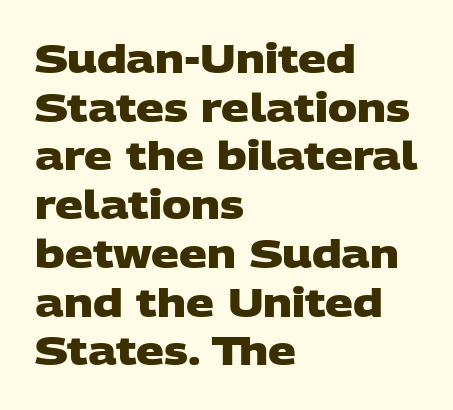
The image shows 39 px heavy, wide sans-serif type; set left-aligned, normal line spacing (1.25x), normal letter spacing, not underlined; low stroke contrast and a large x-height.
